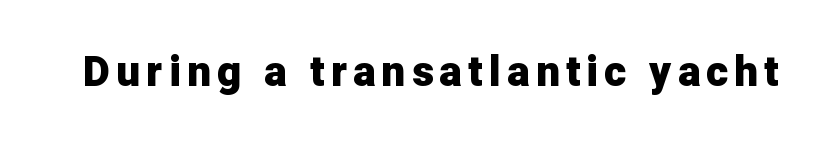
The image shows 42 px heavy sans-serif type, upright; set not underlined; low stroke contrast and a medium x-height.
